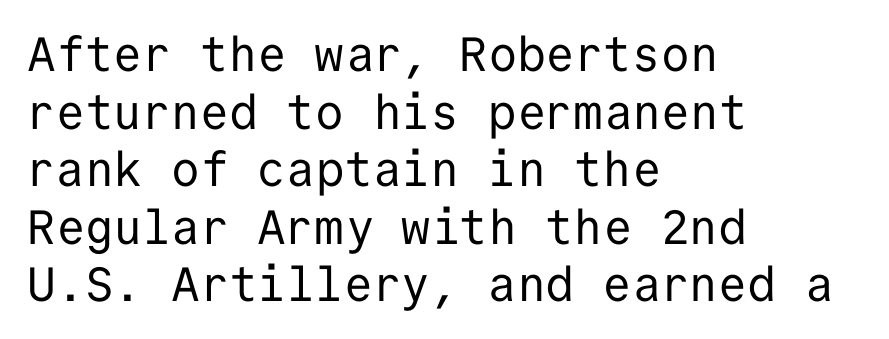
Type without underlining. The typesetter chose a ragged-right arrangement here. The passage shown is not bold in any degree. The rendering uses typewriter-style spacing with identical character cells. The letterforms sit shoulder to shoulder at normal distance.
